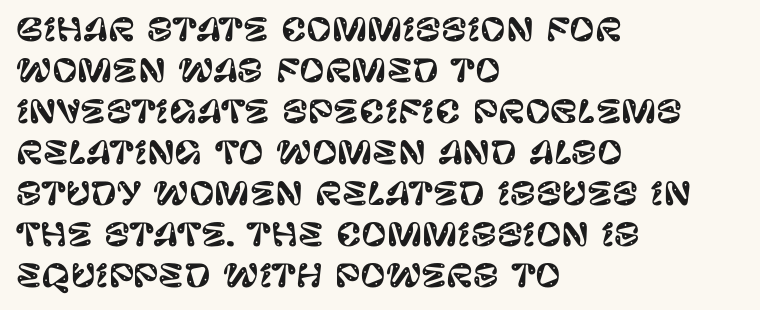
The image shows 31 px sans-serif type; set left-aligned, normal line spacing (1.32x), normal letter spacing, not underlined; low stroke contrast and a large x-height.
